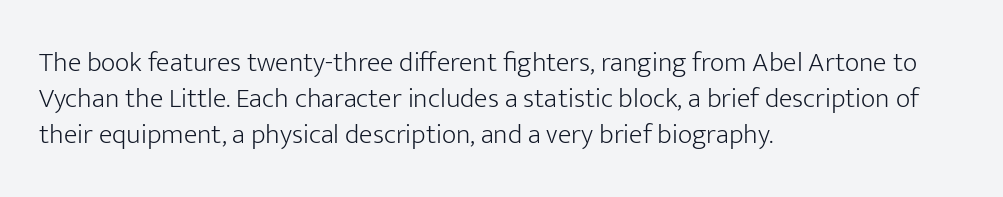
{"serif": "no", "italic": "no", "bold": "no", "weight": "light", "width": "normal", "stroke_contrast": "low", "x_height": "medium", "monospaced": "no", "underline": "no", "align": "left", "line_spacing": "normal", "line_spacing_ratio": 1.28, "letter_spacing": "normal", "letter_spacing_em": 0.0, "glyph_px": 28}
